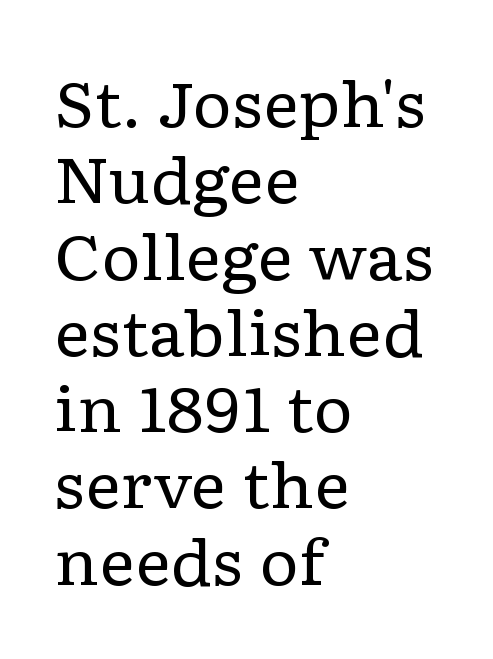
Q: Is the text bold? A: No.
Q: Is the text italic (slanted)? A: No, it is upright.
Q: Is the typeface a serif or a sans-serif typeface? A: Serif.
Q: Is the text underlined? A: No.
Q: How is the paragraph aligned? A: Left-aligned.
Q: Is the spacing between letters normal or unusually wide? A: Normal.
Q: Width (condensed, normal, or wide)? A: Wide.
Q: Stroke contrast? A: Low.
Q: x-height? A: Medium.
Q: Monospaced? A: No.
